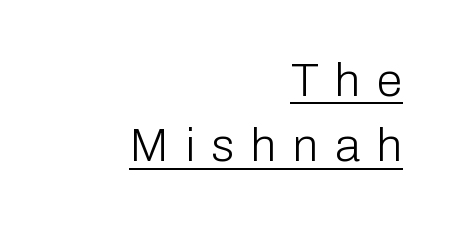
The image shows 46 px light sans-serif type, upright; set right-aligned, normal line spacing (1.42x), unusually wide letter spacing (+0.37 em), underlined; low stroke contrast and a medium x-height.
